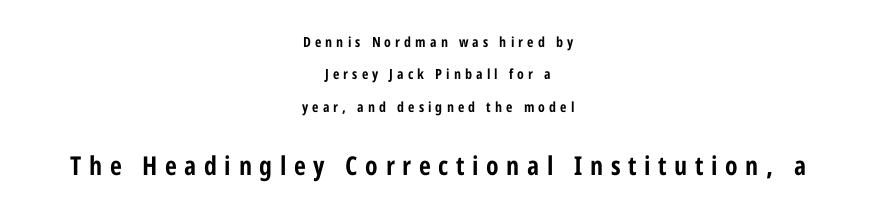
The image shows 26 px bold type, upright; set centered, loose line spacing (2.32x), unusually wide letter spacing (+0.29 em), not underlined; the second (bottom) block is 1.86x larger.
